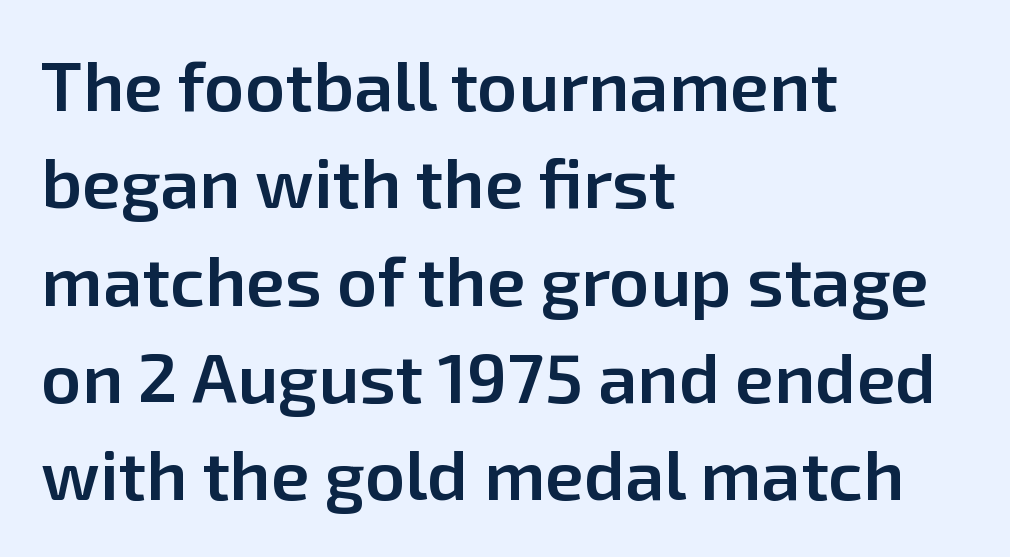
Q: Is the text bold? A: Semi-bold.
Q: Is the text italic (slanted)? A: No, it is upright.
Q: Is the typeface a serif or a sans-serif typeface? A: Sans-serif.
Q: Is the text underlined? A: No.
Q: How is the paragraph aligned? A: Left-aligned.
Q: Is the spacing between letters normal or unusually wide? A: Normal.
Q: Is the spacing between lines tight, normal or loose? A: Normal.
Q: Width (condensed, normal, or wide)? A: Normal.
Q: Stroke contrast? A: Low.
Q: x-height? A: Medium.
Q: Monospaced? A: No.
